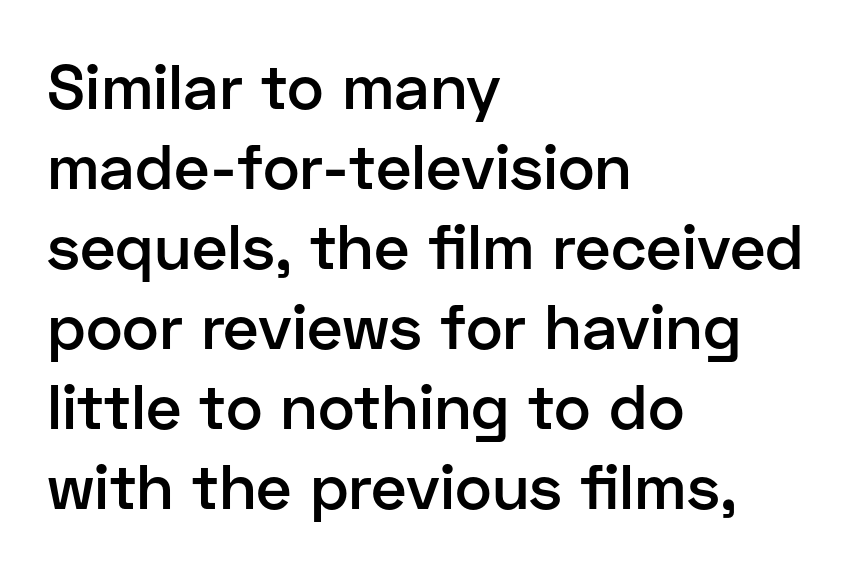
Q: Is the text bold? A: Semi-bold.
Q: Is the text italic (slanted)? A: No, it is upright.
Q: Is the typeface a serif or a sans-serif typeface? A: Sans-serif.
Q: Is the text underlined? A: No.
Q: How is the paragraph aligned? A: Left-aligned.
Q: Is the spacing between letters normal or unusually wide? A: Normal.
Q: Is the spacing between lines tight, normal or loose? A: Normal.
Q: Width (condensed, normal, or wide)? A: Normal.
Q: Stroke contrast? A: Low.
Q: x-height? A: Medium.
Q: Monospaced? A: No.
